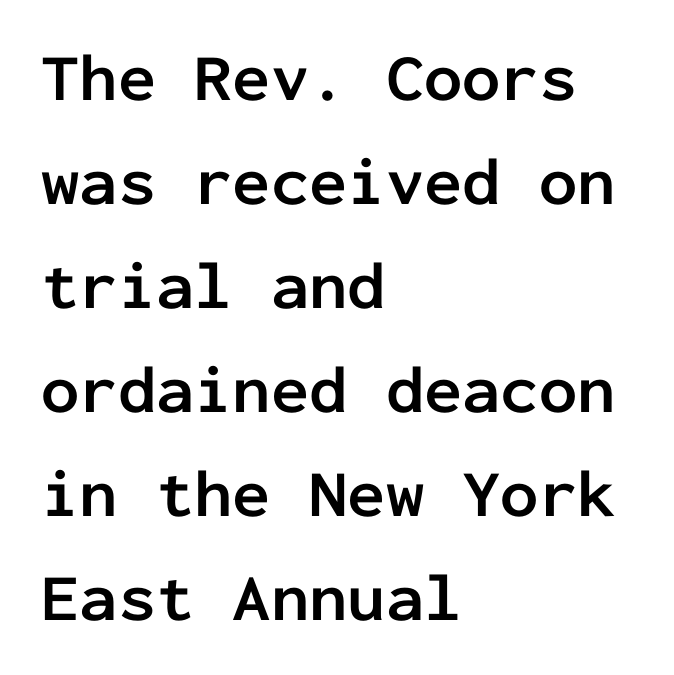
Q: Is the text bold? A: Yes.
Q: Is the text italic (slanted)? A: No, it is upright.
Q: Is the typeface a serif or a sans-serif typeface? A: Sans-serif.
Q: Is the text underlined? A: No.
Q: How is the paragraph aligned? A: Left-aligned.
Q: Is the spacing between letters normal or unusually wide? A: Normal.
Q: Is the spacing between lines tight, normal or loose? A: Normal.
Q: Width (condensed, normal, or wide)? A: Normal.
Q: Stroke contrast? A: Low.
Q: x-height? A: Medium.
Q: Monospaced? A: Yes.
